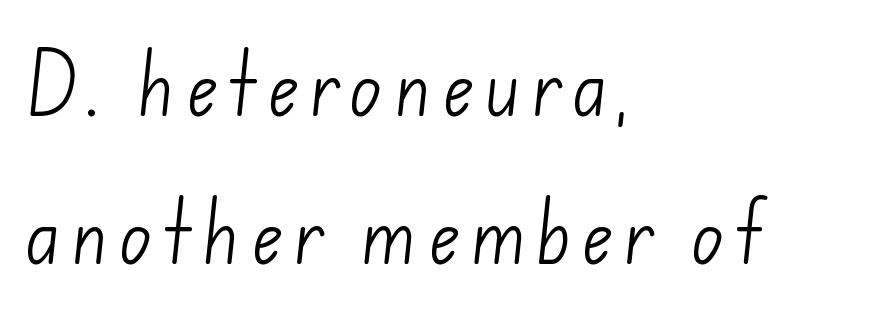
Q: Is the text bold? A: No.
Q: Is the typeface a serif or a sans-serif typeface? A: Sans-serif.
Q: Is the text underlined? A: No.
Q: How is the paragraph aligned? A: Left-aligned.
Q: Is the spacing between lines tight, normal or loose? A: Loose.
Q: Width (condensed, normal, or wide)? A: Normal.
Q: Stroke contrast? A: Low.
Q: x-height? A: Small.
Q: Monospaced? A: No.
